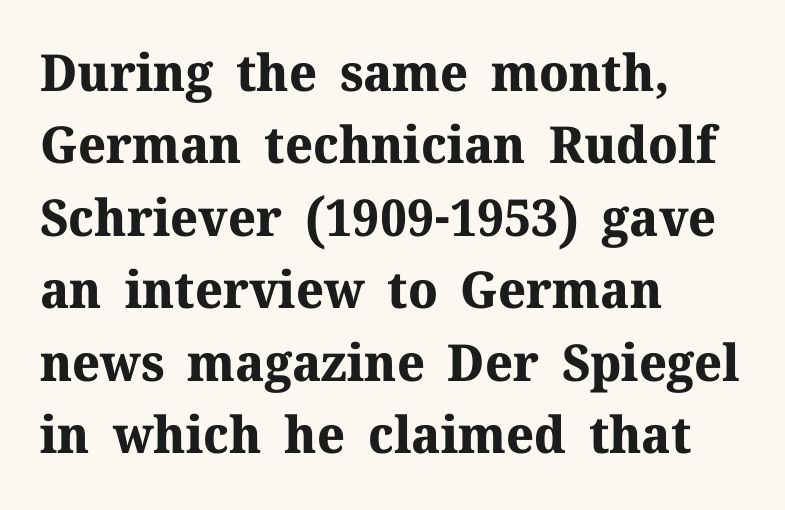
Is there much room between lines? A standard amount, neither cramped nor airy. Unmarked baselines from the first word to the last. In terms of letterspacing, this is plain default setting. I'd call this a serif setting — the letters wear small feet. Where is the straight margin? On the left.
